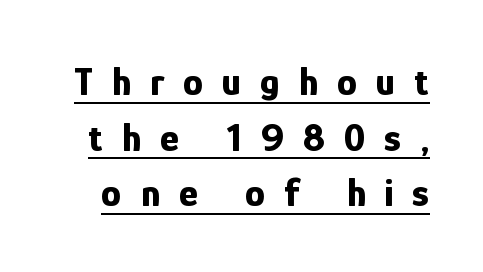
{"serif": "no", "italic": "no", "bold": "yes", "weight": "bold", "width": "condensed", "stroke_contrast": "low", "x_height": "medium", "monospaced": "no", "underline": "yes", "line_spacing": "normal", "line_spacing_ratio": 1.39, "letter_spacing": "wide", "letter_spacing_em": 0.48, "glyph_px": 40}
